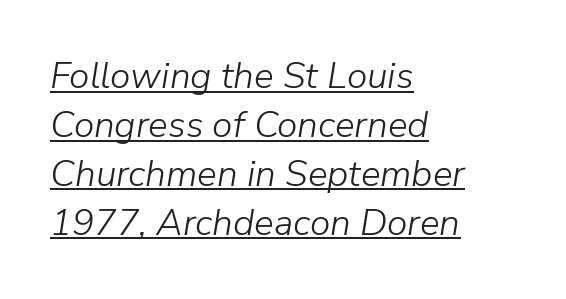
Q: Is the text bold? A: No.
Q: Is the text italic (slanted)? A: Yes, it leans right by about 9 degrees.
Q: Is the text underlined? A: Yes.
Q: How is the paragraph aligned? A: Left-aligned.
Q: Is the spacing between letters normal or unusually wide? A: Normal.
Q: Is the spacing between lines tight, normal or loose? A: Normal.
Q: Width (condensed, normal, or wide)? A: Normal.
Q: Stroke contrast? A: Low.
Q: x-height? A: Medium.
Q: Monospaced? A: No.
